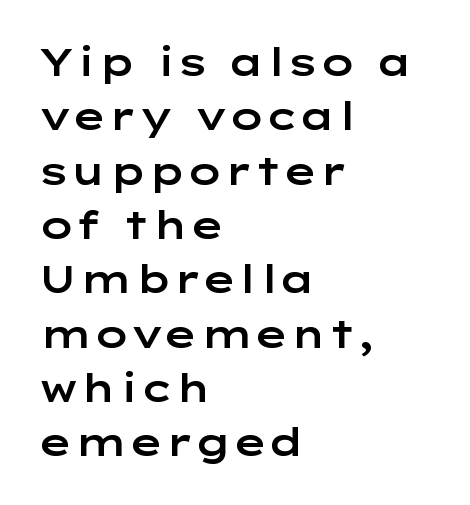
{"serif": "no", "italic": "no", "width": "wide", "stroke_contrast": "low", "x_height": "medium", "monospaced": "no", "underline": "no", "align": "left", "line_spacing": "normal", "line_spacing_ratio": 1.43, "letter_spacing": "normal", "letter_spacing_em": 0.0, "glyph_px": 38}
